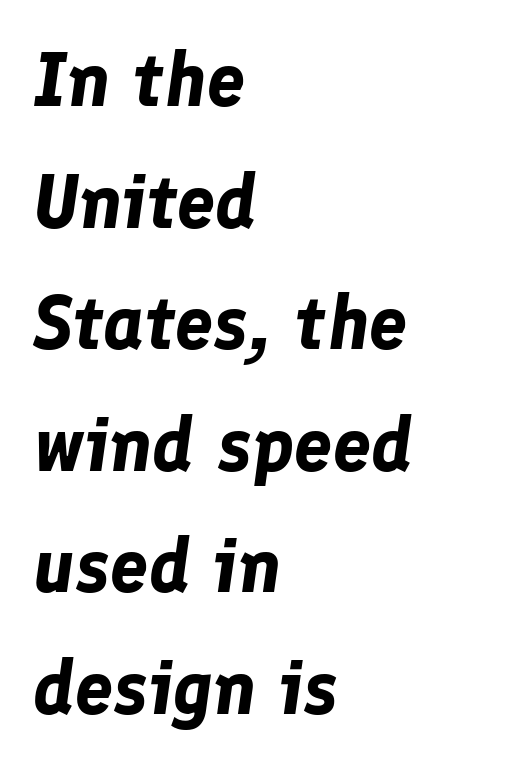
Q: Is the text bold? A: Yes.
Q: Is the text italic (slanted)? A: Yes, it leans right by about 8 degrees.
Q: Is the text underlined? A: No.
Q: How is the paragraph aligned? A: Left-aligned.
Q: Is the spacing between letters normal or unusually wide? A: Normal.
Q: Is the spacing between lines tight, normal or loose? A: Normal.
Q: Width (condensed, normal, or wide)? A: Normal.
Q: Stroke contrast? A: Low.
Q: x-height? A: Medium.
Q: Monospaced? A: No.
